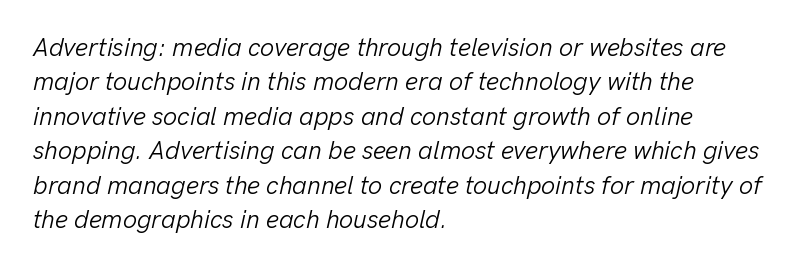
The image shows 25 px text type, italic (leaning right); set left-aligned, normal line spacing (1.38x), normal letter spacing, not underlined.
